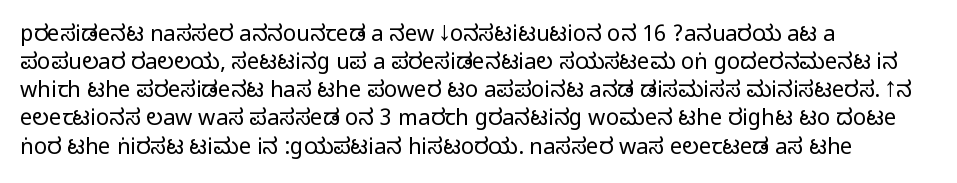
Q: Is the text italic (slanted)? A: No, it is upright.
Q: Is the text underlined? A: No.
Q: How is the paragraph aligned? A: Left-aligned.
Q: Is the spacing between letters normal or unusually wide? A: Normal.
Q: Is the spacing between lines tight, normal or loose? A: Normal.
